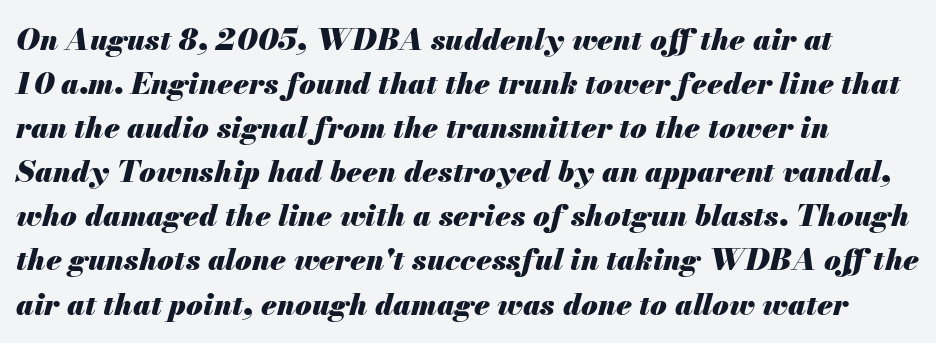
The image shows 30 px heavy type, italic (leaning right); set left-aligned, normal line spacing (1.47x), normal letter spacing, not underlined; medium stroke contrast and a small x-height.
